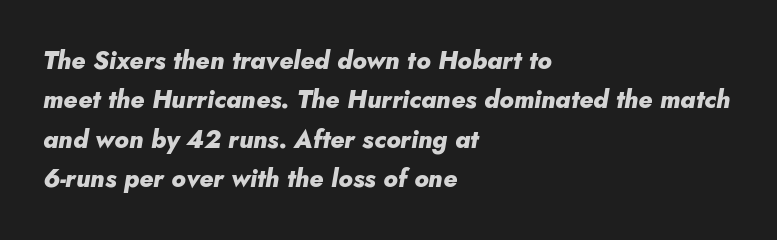
Q: Is the text bold? A: Yes.
Q: Is the text italic (slanted)? A: Yes, it leans right by about 10 degrees.
Q: Is the text underlined? A: No.
Q: How is the paragraph aligned? A: Left-aligned.
Q: Is the spacing between letters normal or unusually wide? A: Normal.
Q: Is the spacing between lines tight, normal or loose? A: Normal.
